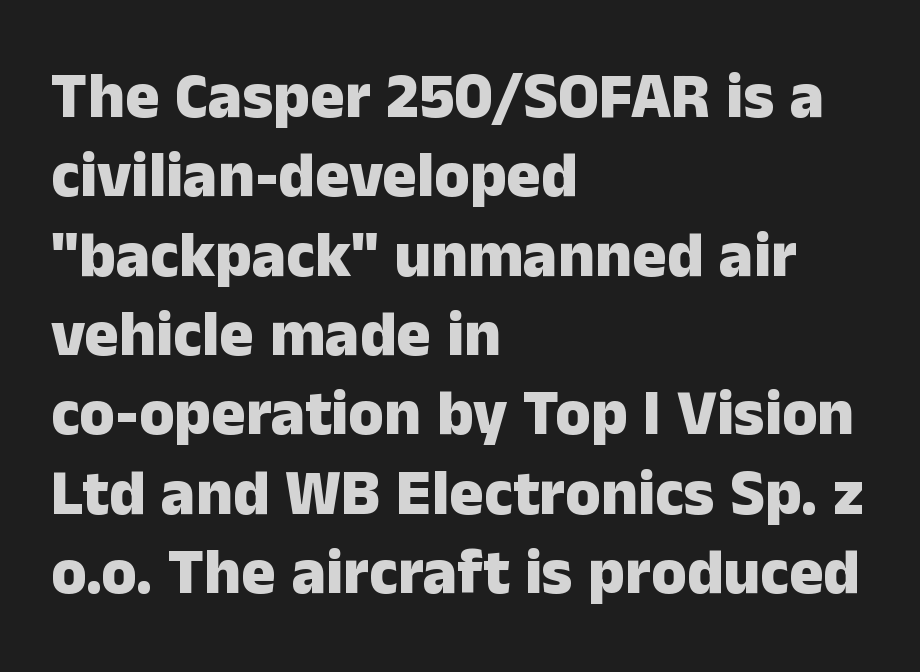
The axis of the letterforms is exactly vertical. The rendering uses natural spacing where letterforms have individual widths. In terms of weight, the rendering is a true, heavy bold. Glyph-to-glyph distance matches everyday printed text. All the whitespace from short lines collects on the right.
